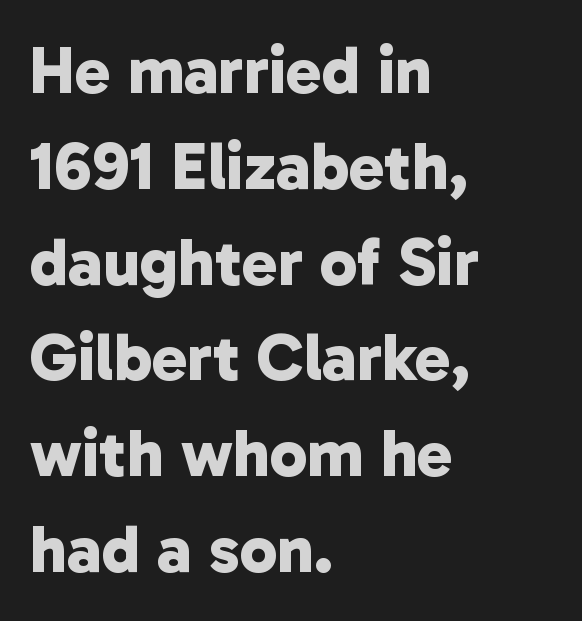
{"serif": "no", "bold": "yes", "weight": "bold", "width": "normal", "stroke_contrast": "low", "x_height": "medium", "monospaced": "no", "underline": "no", "align": "left", "line_spacing": "normal", "line_spacing_ratio": 1.43, "letter_spacing": "normal", "letter_spacing_em": 0.0, "glyph_px": 67}
